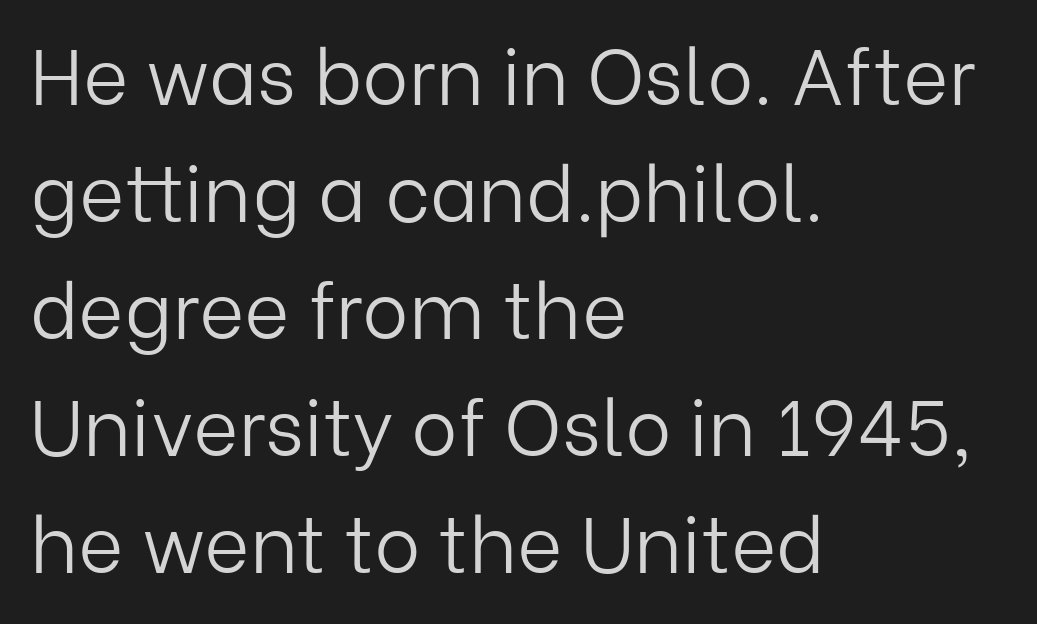
The image shows 78 px light sans-serif type, upright; set left-aligned, normal line spacing (1.5x), normal letter spacing, not underlined; low stroke contrast and a medium x-height.
